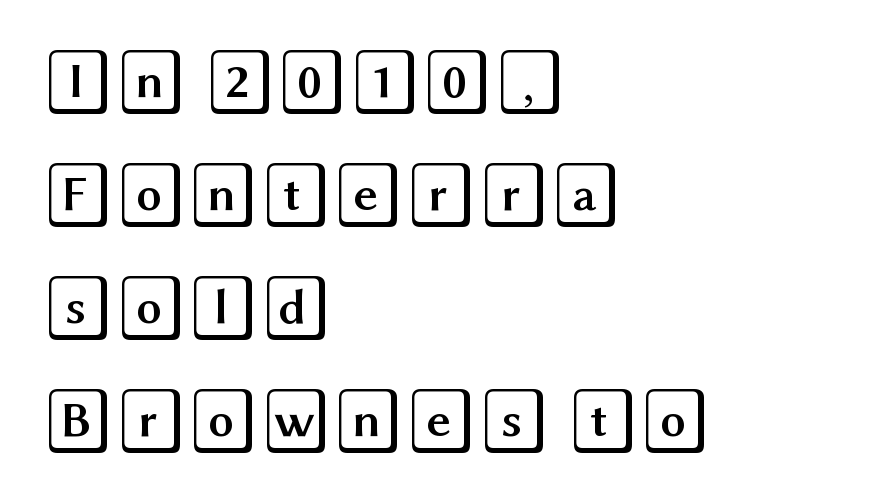
{"italic": "no", "width": "wide", "x_height": "large", "underline": "no", "align": "left", "line_spacing_ratio": 1.71, "letter_spacing": "normal", "letter_spacing_em": 0.0, "glyph_px": 66}
